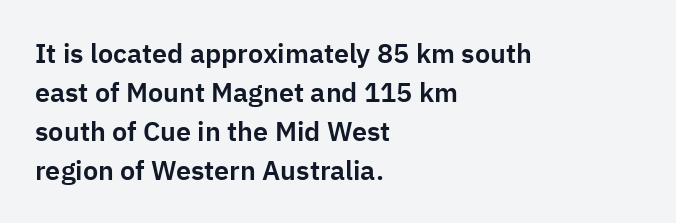
Q: Is the text italic (slanted)? A: No, it is upright.
Q: Is the text underlined? A: No.
Q: How is the paragraph aligned? A: Left-aligned.
Q: Is the spacing between letters normal or unusually wide? A: Normal.
Q: Is the spacing between lines tight, normal or loose? A: Normal.
